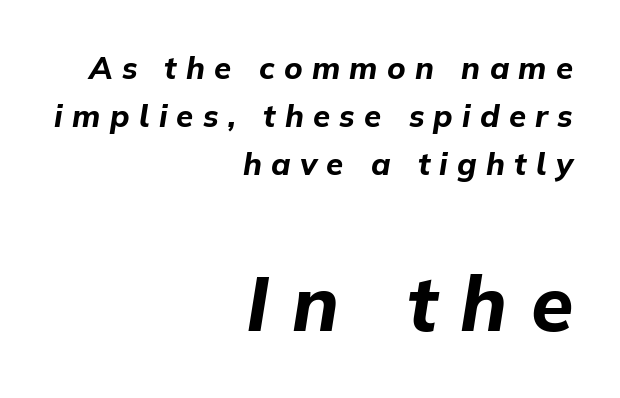
{"italic": "yes", "lean": "right", "slant_degrees": 9, "bold": "yes", "weight": "bold", "width": "normal", "stroke_contrast": "low", "x_height": "medium", "monospaced": "no", "underline": "no", "align": "right", "line_spacing": "normal", "line_spacing_ratio": 1.55, "letter_spacing": "wide", "letter_spacing_em": 0.3, "larger_block": "second", "size_ratio": 2.48, "glyph_px": 77}
